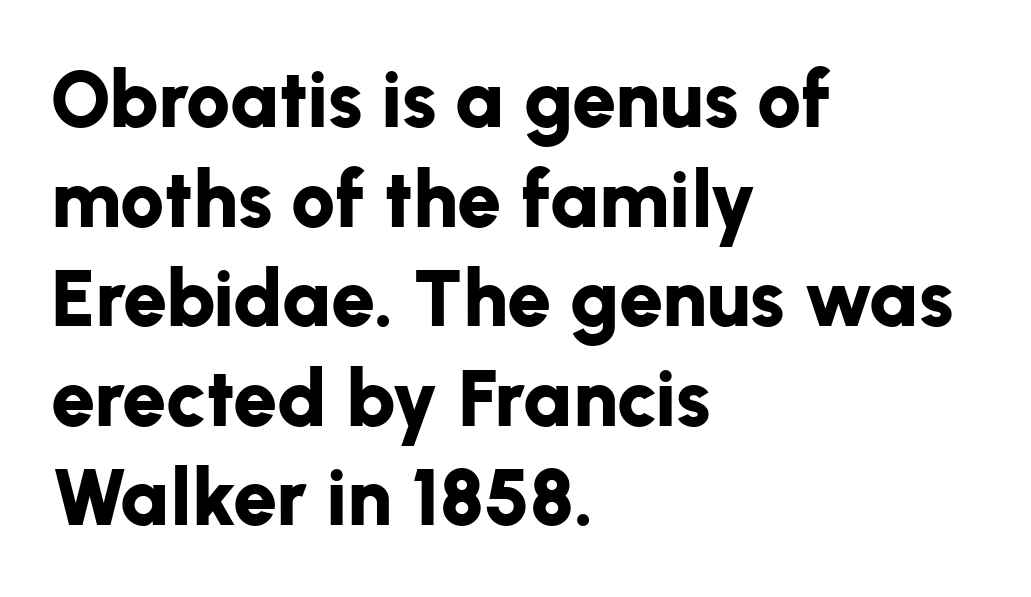
{"serif": "no", "italic": "no", "bold": "yes", "weight": "bold", "width": "normal", "stroke_contrast": "low", "x_height": "medium", "monospaced": "no", "underline": "no", "align": "left", "line_spacing": "normal", "line_spacing_ratio": 1.26, "letter_spacing": "normal", "letter_spacing_em": 0.0, "glyph_px": 79}
